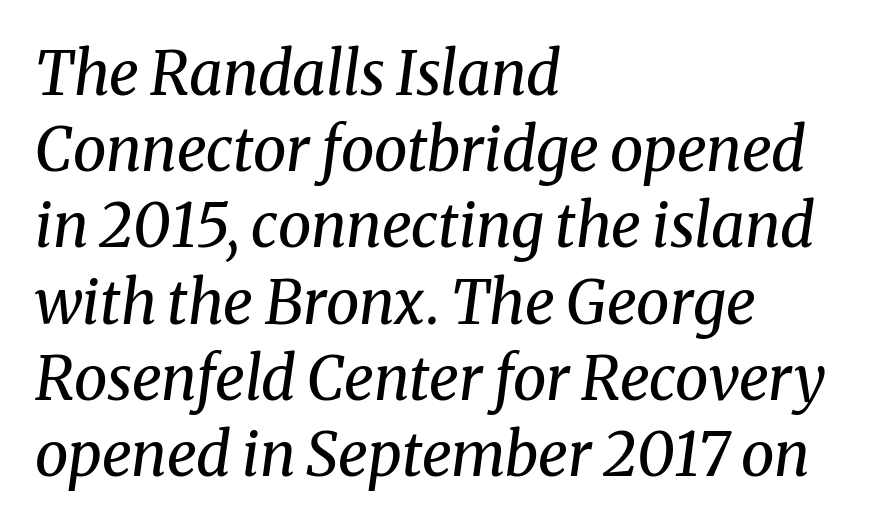
Q: Is the text bold? A: No.
Q: Is the text italic (slanted)? A: Yes, it leans right by about 8 degrees.
Q: Is the typeface a serif or a sans-serif typeface? A: Serif.
Q: Is the text underlined? A: No.
Q: How is the paragraph aligned? A: Left-aligned.
Q: Is the spacing between letters normal or unusually wide? A: Normal.
Q: Is the spacing between lines tight, normal or loose? A: Normal.
Q: Width (condensed, normal, or wide)? A: Normal.
Q: Stroke contrast? A: Medium.
Q: x-height? A: Medium.
Q: Monospaced? A: No.
